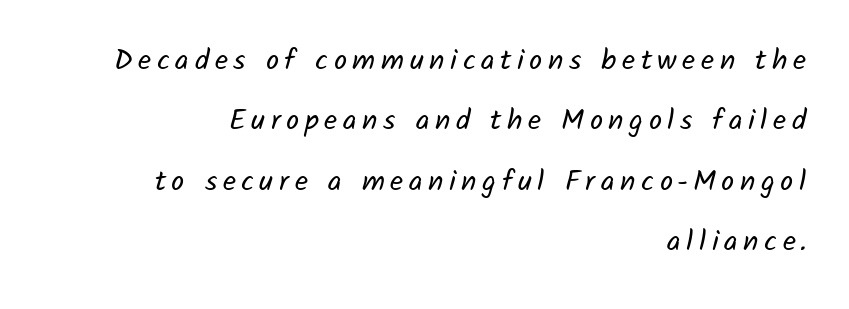
The image shows 29 px regular-weight sans-serif type; set right-aligned, loose line spacing (2.08x), not underlined; low stroke contrast and a medium x-height.
